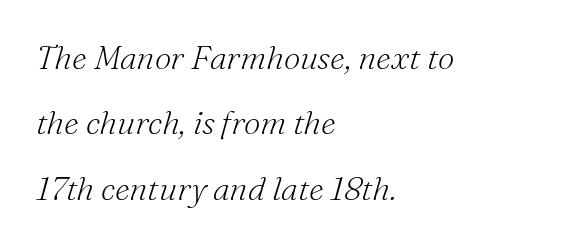
The image shows 33 px light serif type, italic (leaning right); set left-aligned, loose line spacing (1.98x), normal letter spacing, not underlined; medium stroke contrast and a small x-height.
